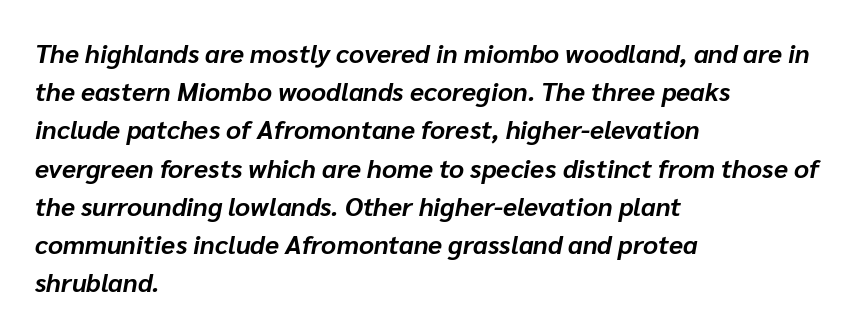
In CSS terms this would be text-align: left. Normally led — the rows are evenly, conventionally spaced. Look at the tracking — it's just the regular setting, nothing added. Tall strokes in this sample are angled rather than plumb. No word sits above an underline. Weight check: bold — yes, fully.
